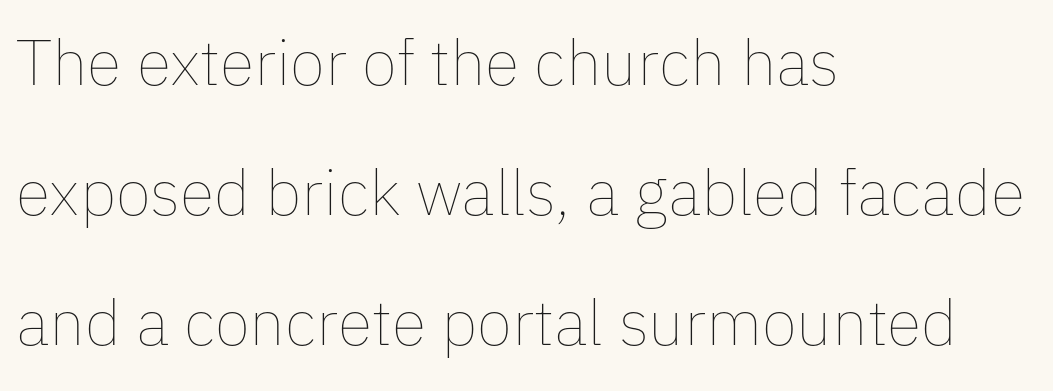
Interline gaps are noticeably wide in this sample. Each letter keeps its own natural width here, so spacing adapts to shape. Default kerning and tracking; the words read as compact shapes. Words float on clear page, feet unadorned. The text block is weighted toward the left margin, trailing off unevenly rightward.
